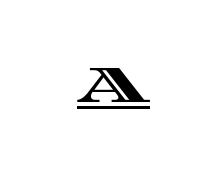
{"italic": "no", "width": "wide", "x_height": "large", "monospaced": "no", "underline": "yes", "align": "right", "letter_spacing": "normal", "letter_spacing_em": 0.0, "glyph_px": 51}
